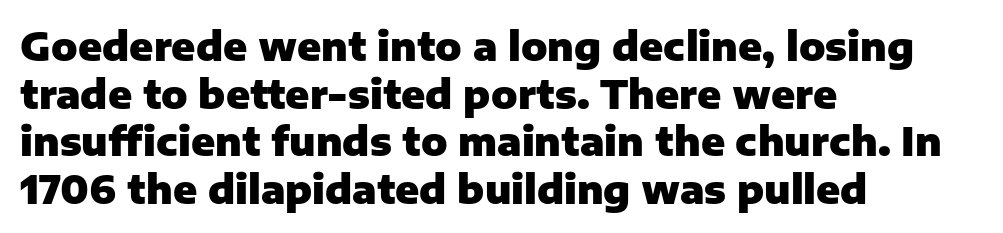
{"serif": "no", "italic": "no", "bold": "yes", "weight": "heavy", "width": "normal", "stroke_contrast": "low", "x_height": "medium", "monospaced": "no", "underline": "no", "align": "left", "line_spacing_ratio": 1.22, "letter_spacing": "normal", "letter_spacing_em": 0.0, "glyph_px": 39}
